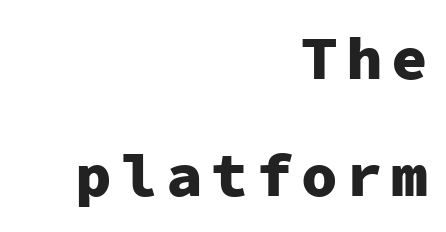
Q: Is the text bold? A: Yes.
Q: Is the text italic (slanted)? A: No, it is upright.
Q: Is the typeface a serif or a sans-serif typeface? A: Sans-serif.
Q: Is the text underlined? A: No.
Q: How is the paragraph aligned? A: Right-aligned.
Q: Is the spacing between lines tight, normal or loose? A: Loose.
Q: Width (condensed, normal, or wide)? A: Normal.
Q: Stroke contrast? A: Low.
Q: x-height? A: Medium.
Q: Monospaced? A: Yes.
